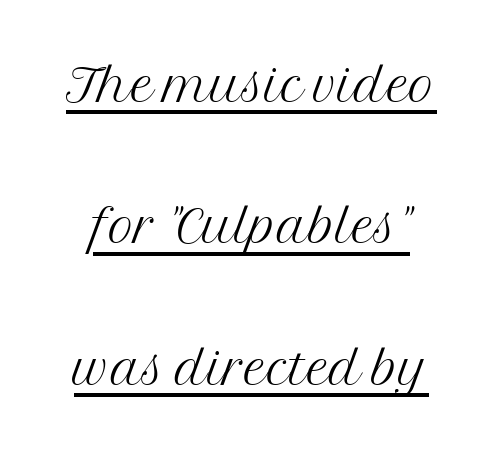
{"serif": "yes", "bold": "no", "weight": "light", "width": "normal", "stroke_contrast": "medium", "x_height": "medium", "monospaced": "no", "underline": "yes", "line_spacing": "loose", "line_spacing_ratio": 1.99, "letter_spacing": "normal", "letter_spacing_em": 0.0, "glyph_px": 71}
